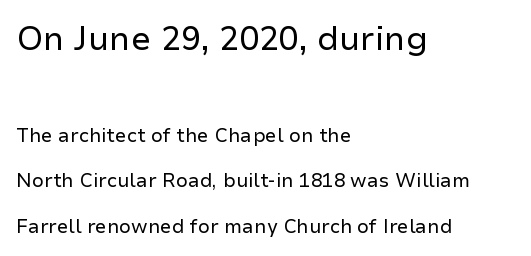
Q: Is the text bold? A: No.
Q: Is the text italic (slanted)? A: No, it is upright.
Q: Is the typeface a serif or a sans-serif typeface? A: Sans-serif.
Q: Is the text underlined? A: No.
Q: How is the paragraph aligned? A: Left-aligned.
Q: Is the spacing between letters normal or unusually wide? A: Normal.
Q: Is the spacing between lines tight, normal or loose? A: Loose.
Q: Which block of text is set in a larger size, the first (top) or the second (bottom)? A: The first (top) one.
Q: Width (condensed, normal, or wide)? A: Normal.
Q: Stroke contrast? A: Low.
Q: x-height? A: Medium.
Q: Monospaced? A: No.
